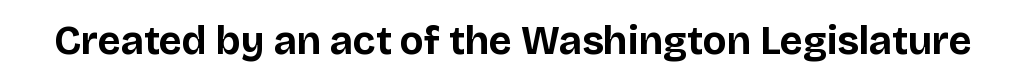
Q: Is the text bold? A: Yes.
Q: Is the text italic (slanted)? A: No, it is upright.
Q: Is the typeface a serif or a sans-serif typeface? A: Sans-serif.
Q: Is the text underlined? A: No.
Q: Is the spacing between letters normal or unusually wide? A: Normal.
Q: Width (condensed, normal, or wide)? A: Normal.
Q: Stroke contrast? A: Low.
Q: x-height? A: Large.
Q: Monospaced? A: No.
